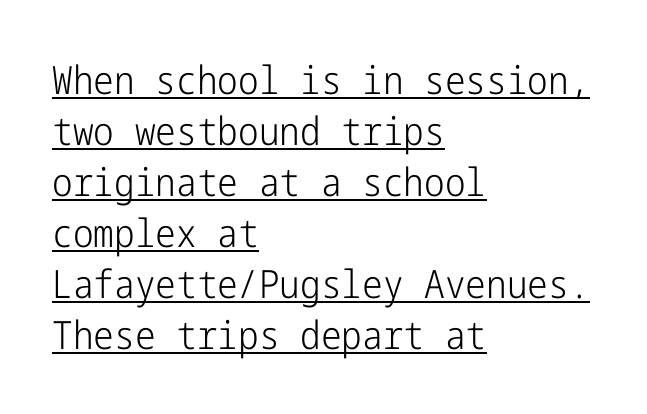
{"serif": "no", "italic": "no", "bold": "no", "weight": "light", "width": "condensed", "stroke_contrast": "low", "x_height": "medium", "underline": "yes", "align": "left", "line_spacing": "normal", "line_spacing_ratio": 1.31, "letter_spacing": "normal", "letter_spacing_em": 0.0, "glyph_px": 39}
